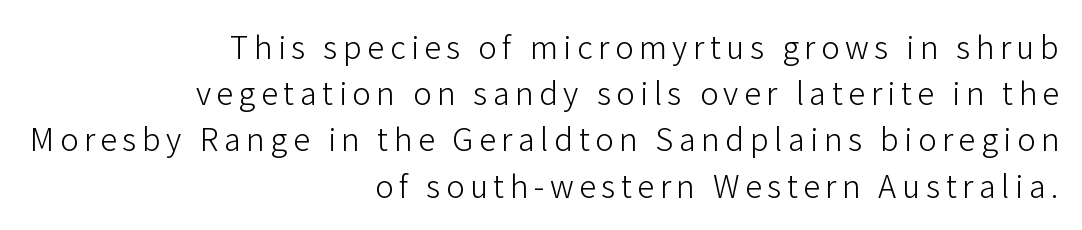
The image shows 31 px light sans-serif type, upright; set right-aligned, normal line spacing (1.49x), not underlined; low stroke contrast and a medium x-height.
